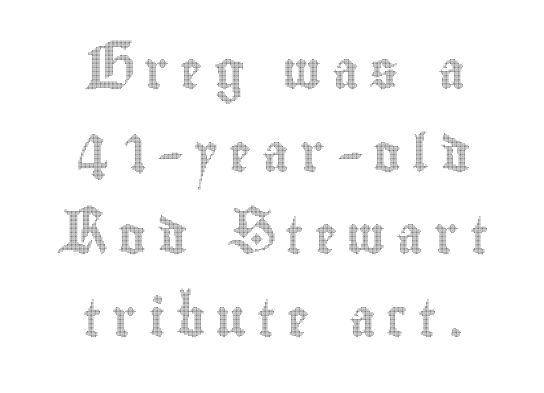
Q: Is the text italic (slanted)? A: No, it is upright.
Q: Is the text underlined? A: No.
Q: How is the paragraph aligned? A: Centered.
Q: Is the spacing between letters normal or unusually wide? A: Unusually wide.
Q: Is the spacing between lines tight, normal or loose? A: Loose.
Q: Width (condensed, normal, or wide)? A: Condensed.
Q: x-height? A: Small.
Q: Monospaced? A: No.
